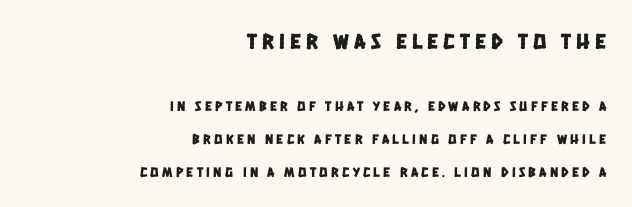
Q: Is the text underlined? A: No.
Q: How is the paragraph aligned? A: Right-aligned.
Q: Is the spacing between letters normal or unusually wide? A: Unusually wide.
Q: Is the spacing between lines tight, normal or loose? A: Loose.
Q: Which block of text is set in a larger size, the first (top) or the second (bottom)? A: The first (top) one.
